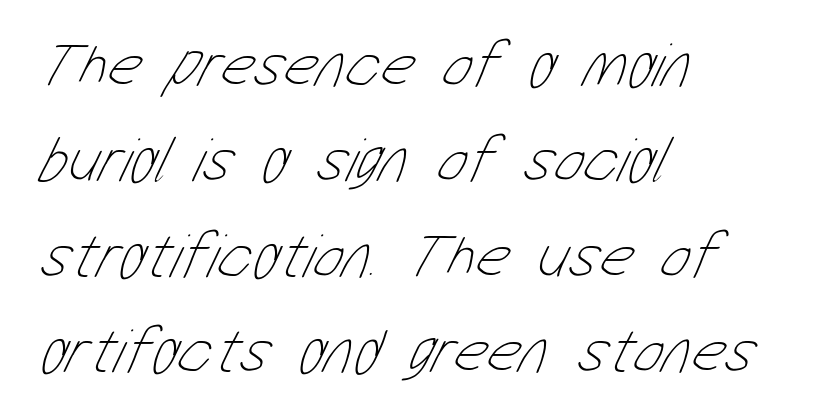
Q: Is the text bold? A: No.
Q: Is the text underlined? A: No.
Q: How is the paragraph aligned? A: Left-aligned.
Q: Is the spacing between letters normal or unusually wide? A: Normal.
Q: Is the spacing between lines tight, normal or loose? A: Normal.
Q: Width (condensed, normal, or wide)? A: Condensed.
Q: Stroke contrast? A: Low.
Q: x-height? A: Medium.
Q: Monospaced? A: No.
